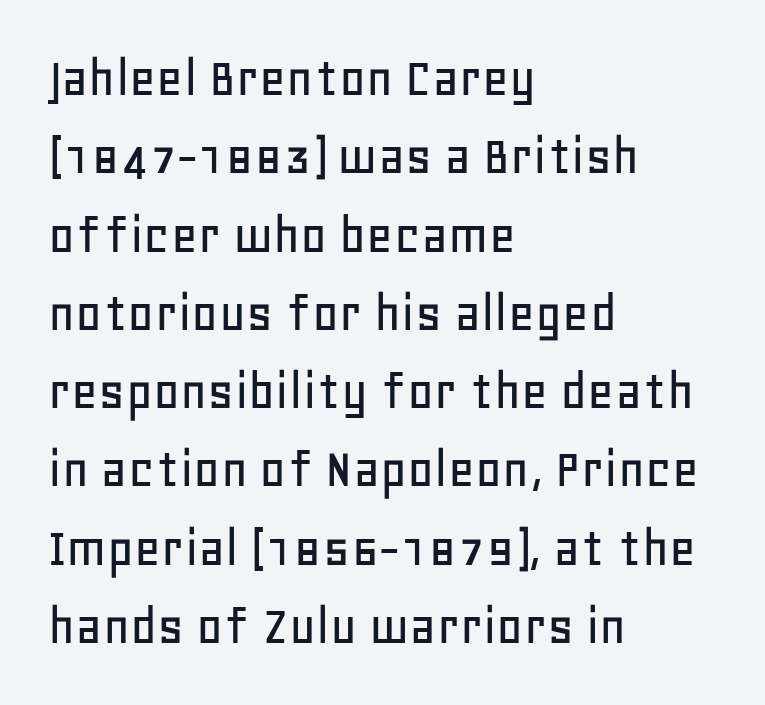
{"serif": "no", "italic": "no", "width": "normal", "stroke_contrast": "low", "x_height": "large", "monospaced": "no", "underline": "no", "align": "left", "line_spacing": "normal", "line_spacing_ratio": 1.35, "letter_spacing": "normal", "letter_spacing_em": 0.0, "glyph_px": 58}
